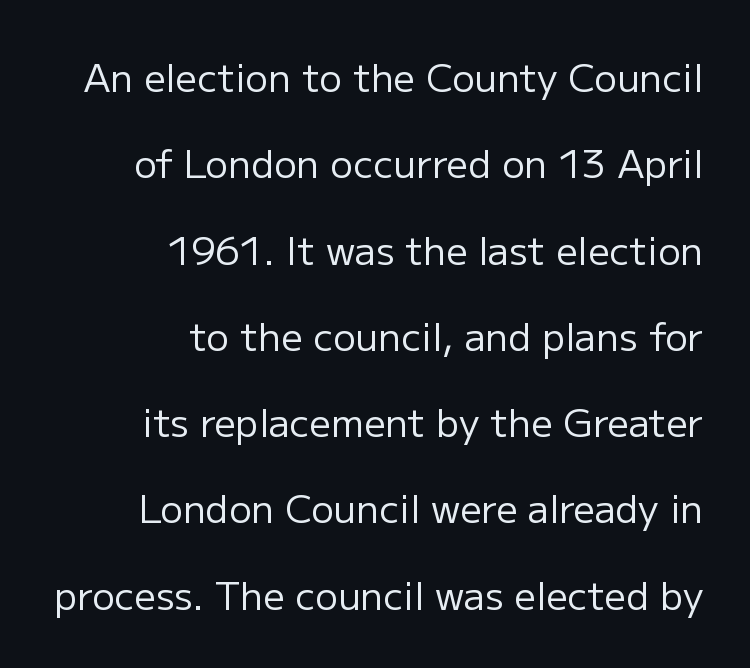
{"serif": "no", "italic": "no", "bold": "no", "weight": "regular", "width": "normal", "stroke_contrast": "low", "x_height": "medium", "monospaced": "no", "underline": "no", "align": "right", "line_spacing": "loose", "line_spacing_ratio": 2.27, "letter_spacing": "normal", "letter_spacing_em": 0.0, "glyph_px": 38}
